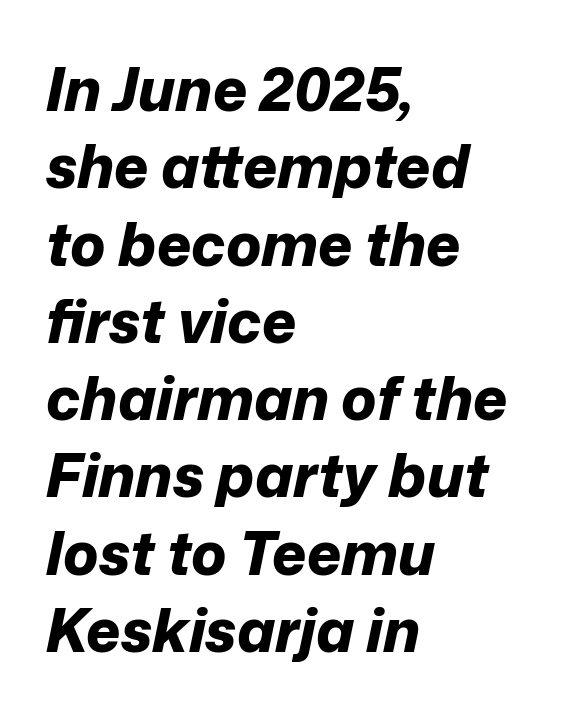
The image shows 59 px bold type, italic (leaning right); set left-aligned, normal line spacing (1.31x), normal letter spacing, not underlined; low stroke contrast and a medium x-height.
